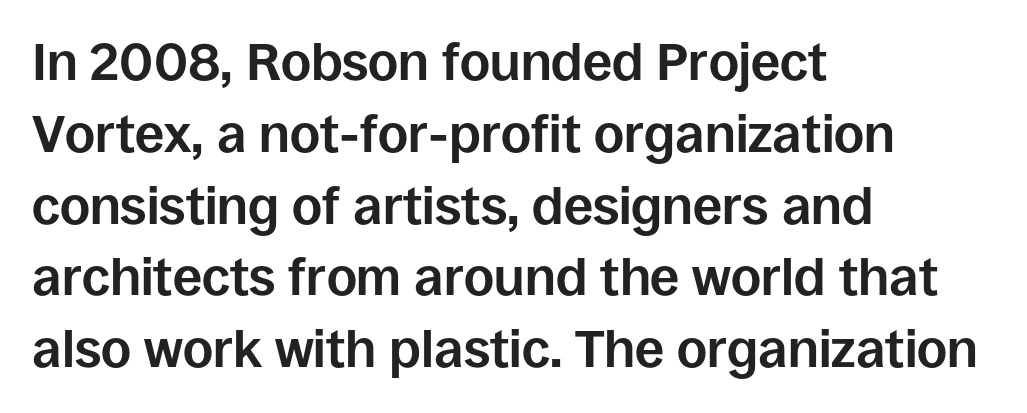
{"serif": "no", "italic": "no", "bold": "yes", "weight": "bold", "width": "normal", "stroke_contrast": "low", "x_height": "large", "monospaced": "no", "underline": "no", "align": "left", "line_spacing": "normal", "line_spacing_ratio": 1.38, "letter_spacing": "normal", "letter_spacing_em": 0.0, "glyph_px": 52}
